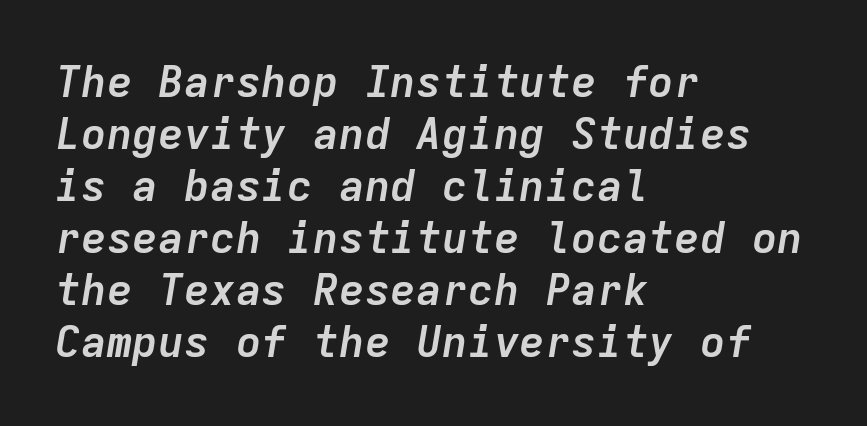
Q: Is the text bold? A: Yes.
Q: Is the text italic (slanted)? A: Yes, it leans right by about 9 degrees.
Q: Is the text underlined? A: No.
Q: How is the paragraph aligned? A: Left-aligned.
Q: Is the spacing between letters normal or unusually wide? A: Normal.
Q: Width (condensed, normal, or wide)? A: Normal.
Q: Stroke contrast? A: Low.
Q: x-height? A: Medium.
Q: Monospaced? A: Yes.
